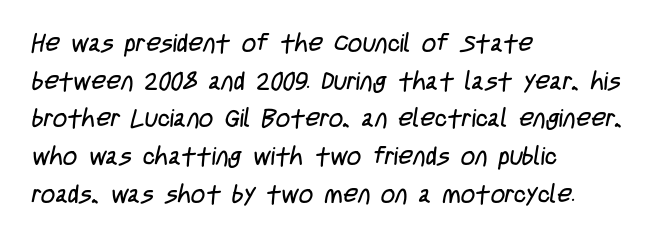
Caption: face not bold, strokes unweighted. Leftover space on each line is placed entirely after the last word. Nobody touched the tracking dial on this one. The leading is moderate, giving the passage an even texture.
